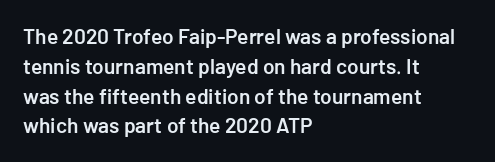
Q: Is the text bold? A: Semi-bold.
Q: Is the text italic (slanted)? A: No, it is upright.
Q: Is the text underlined? A: No.
Q: How is the paragraph aligned? A: Left-aligned.
Q: Is the spacing between letters normal or unusually wide? A: Normal.
Q: Is the spacing between lines tight, normal or loose? A: Normal.
